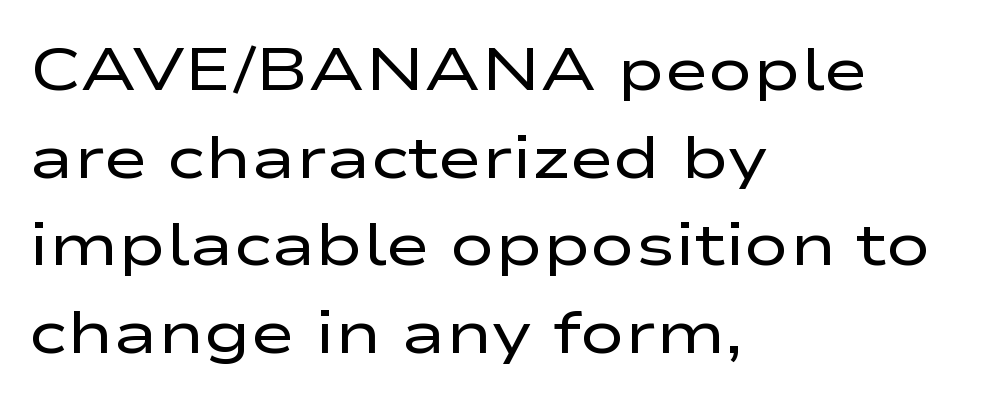
Q: Is the text bold? A: No.
Q: Is the text italic (slanted)? A: No, it is upright.
Q: Is the typeface a serif or a sans-serif typeface? A: Sans-serif.
Q: Is the text underlined? A: No.
Q: How is the paragraph aligned? A: Left-aligned.
Q: Is the spacing between letters normal or unusually wide? A: Normal.
Q: Is the spacing between lines tight, normal or loose? A: Normal.
Q: Width (condensed, normal, or wide)? A: Wide.
Q: Stroke contrast? A: Low.
Q: x-height? A: Medium.
Q: Monospaced? A: No.
